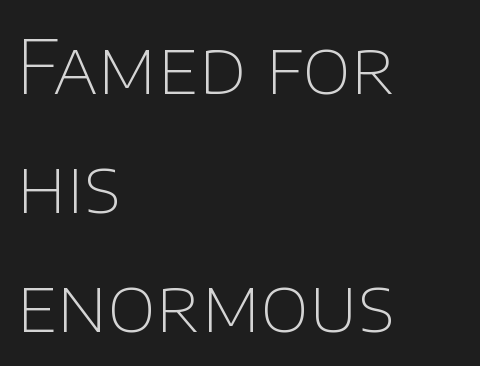
Line starts are locked; line ends wander. Style check: upright. Each letter keeps its own natural width here, so spacing adapts to shape. Regular leading. Check under the words: just untouched page.
